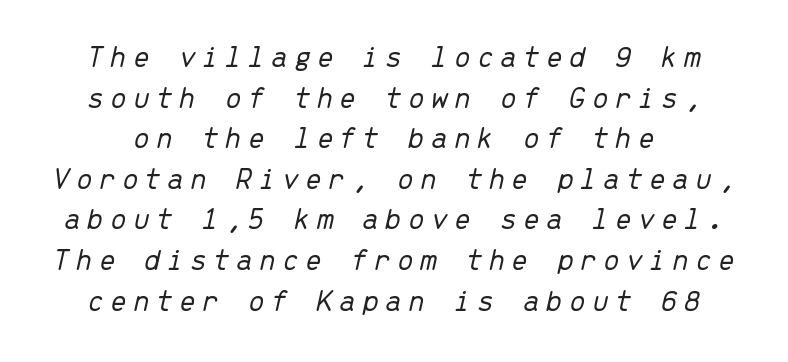
{"italic": "yes", "lean": "right", "slant_degrees": 13, "bold": "no", "weight": "light", "width": "normal", "stroke_contrast": "low", "x_height": "medium", "monospaced": "yes", "underline": "no", "line_spacing": "normal", "line_spacing_ratio": 1.31, "glyph_px": 31}
